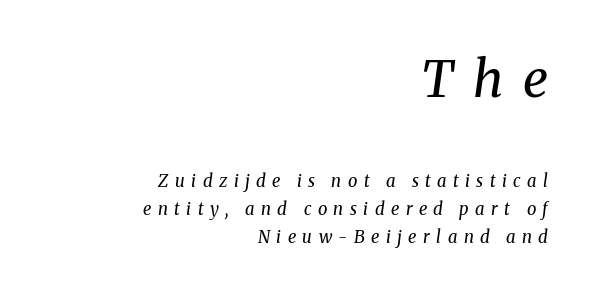
The image shows 51 px regular-weight serif type, italic (leaning right); set right-aligned, normal line spacing (1.64x), unusually wide letter spacing (+0.38 em), not underlined; the first (top) block is 3.0x larger; medium stroke contrast and a medium x-height.
